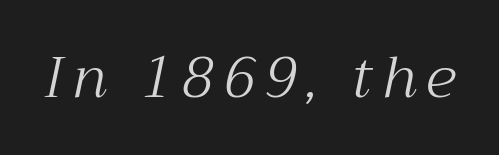
Is the type slanted? Yes — the strokes lean at a clear angle. The words here are not underlined. Little horizontal feet cap the strokes, marking this as serif type. Think of a printed novel: that variable character pitch is what you see here. Summary of weight: not heavy and not bold.
